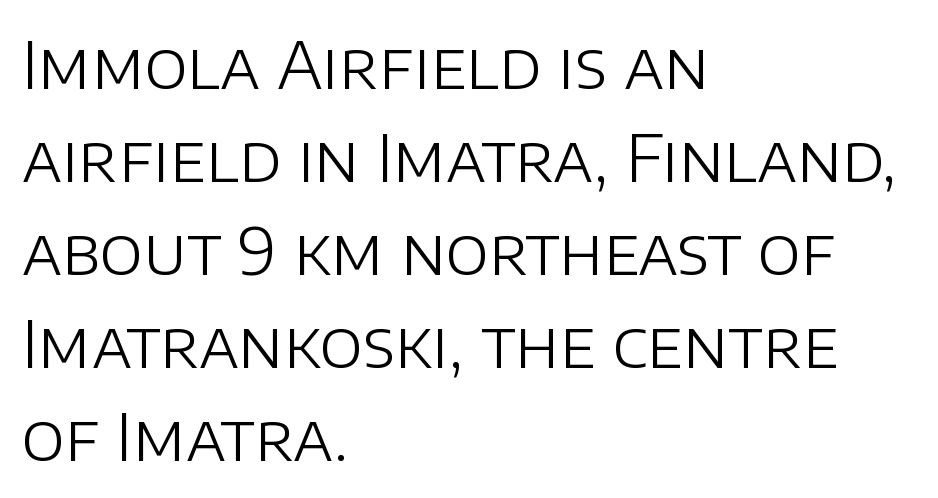
The image shows 65 px light sans-serif type, upright; set left-aligned, normal line spacing (1.43x), normal letter spacing, not underlined; low stroke contrast and a large x-height.
